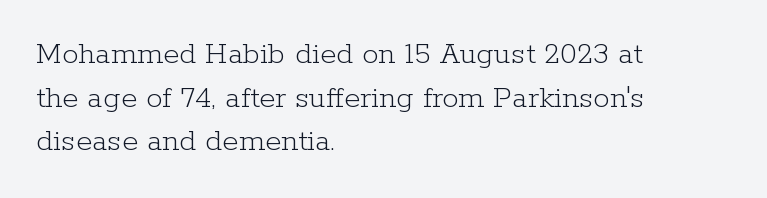
A typesetter would label this face a serif. The space directly below the letters is spotless. Baseline-to-baseline distance is the conventional proportion of letter height. The paragraph shown leans on its left margin.
